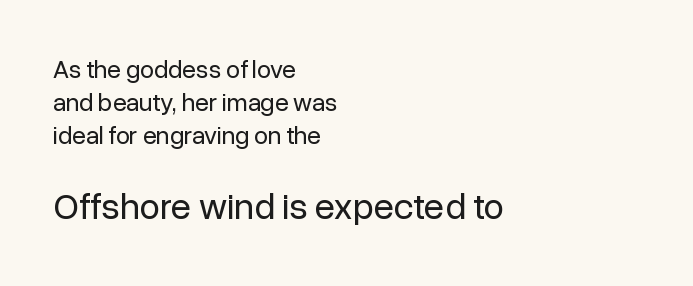
Q: Is the text bold? A: No.
Q: Is the text italic (slanted)? A: No, it is upright.
Q: Is the typeface a serif or a sans-serif typeface? A: Sans-serif.
Q: Is the text underlined? A: No.
Q: How is the paragraph aligned? A: Left-aligned.
Q: Is the spacing between letters normal or unusually wide? A: Normal.
Q: Is the spacing between lines tight, normal or loose? A: Normal.
Q: Which block of text is set in a larger size, the first (top) or the second (bottom)? A: The second (bottom) one.
Q: Width (condensed, normal, or wide)? A: Normal.
Q: Stroke contrast? A: Low.
Q: x-height? A: Medium.
Q: Monospaced? A: No.
